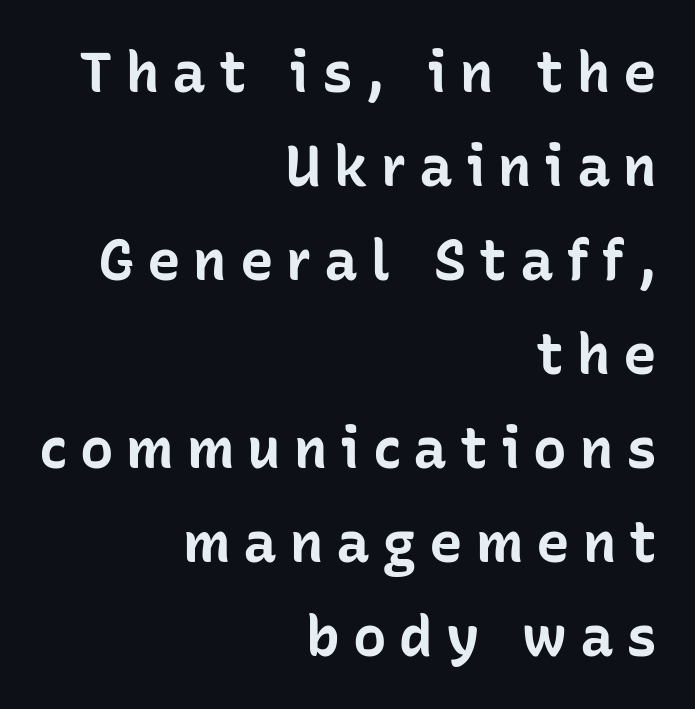
The image shows 56 px bold sans-serif type, upright; set right-aligned, normal line spacing (1.68x), unusually wide letter spacing (+0.23 em), not underlined; low stroke contrast and a medium x-height.
